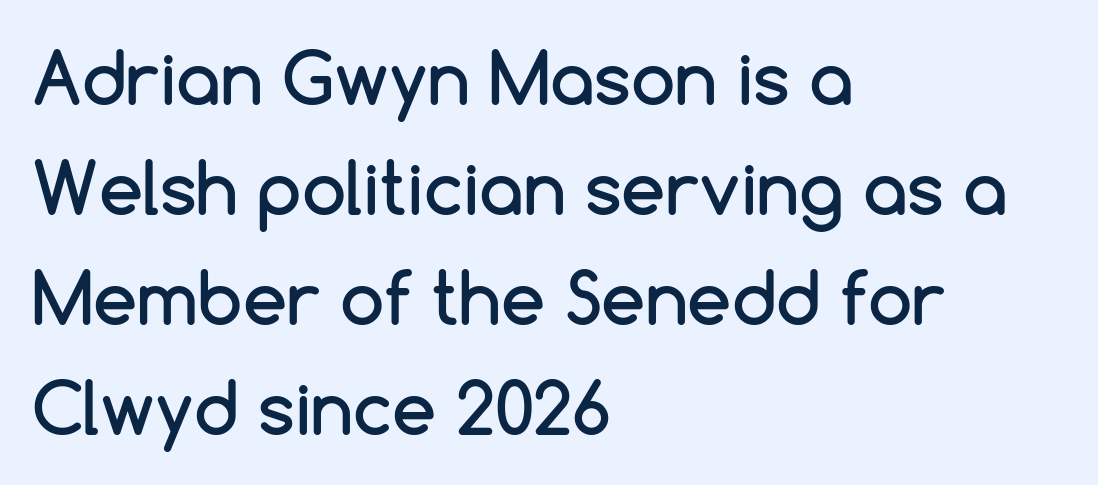
{"serif": "no", "italic": "no", "width": "normal", "stroke_contrast": "low", "x_height": "medium", "monospaced": "no", "underline": "no", "align": "left", "line_spacing": "normal", "line_spacing_ratio": 1.55, "letter_spacing": "normal", "letter_spacing_em": 0.0, "glyph_px": 71}
